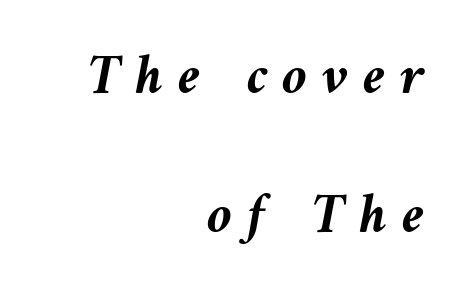
{"italic": "yes", "lean": "left", "slant_degrees": 9, "bold": "yes", "weight": "semibold", "width": "normal", "stroke_contrast": "medium", "x_height": "medium", "monospaced": "no", "underline": "no", "align": "right", "line_spacing": "loose", "line_spacing_ratio": 2.43, "letter_spacing": "wide", "letter_spacing_em": 0.26, "glyph_px": 57}
